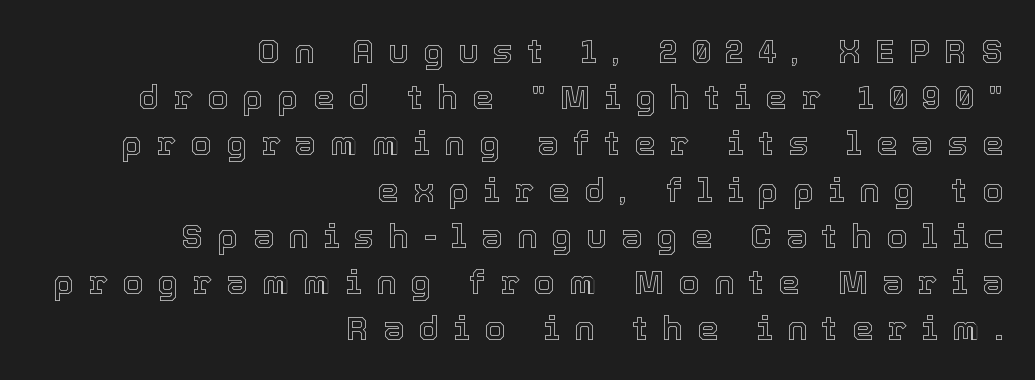
Q: Is the text italic (slanted)? A: No, it is upright.
Q: Is the text underlined? A: No.
Q: How is the paragraph aligned? A: Right-aligned.
Q: Is the spacing between letters normal or unusually wide? A: Unusually wide.
Q: Is the spacing between lines tight, normal or loose? A: Normal.
Q: Width (condensed, normal, or wide)? A: Normal.
Q: x-height? A: Medium.
Q: Monospaced? A: No.
